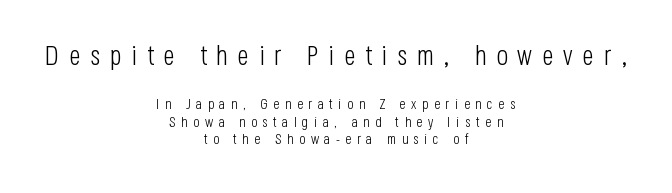
Q: Is the text bold? A: No.
Q: Is the text italic (slanted)? A: No, it is upright.
Q: Is the text underlined? A: No.
Q: How is the paragraph aligned? A: Centered.
Q: Is the spacing between letters normal or unusually wide? A: Unusually wide.
Q: Which block of text is set in a larger size, the first (top) or the second (bottom)? A: The first (top) one.
